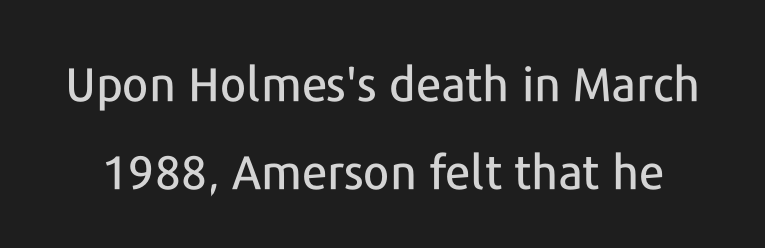
Q: Is the text italic (slanted)? A: No, it is upright.
Q: Is the typeface a serif or a sans-serif typeface? A: Sans-serif.
Q: Is the text underlined? A: No.
Q: Is the spacing between letters normal or unusually wide? A: Normal.
Q: Width (condensed, normal, or wide)? A: Normal.
Q: Stroke contrast? A: Low.
Q: x-height? A: Medium.
Q: Monospaced? A: No.
